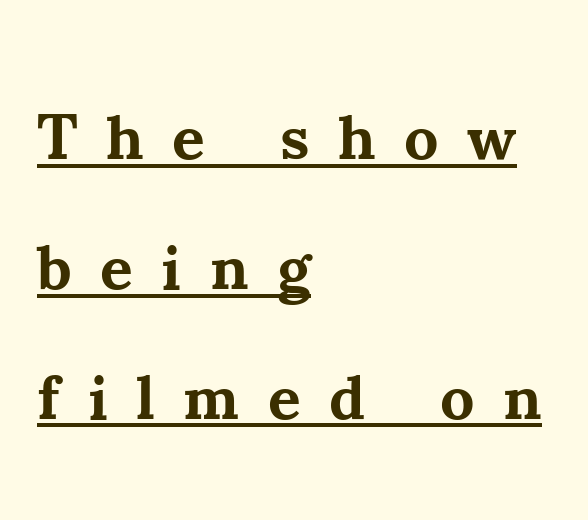
The image shows 63 px bold serif type, upright; set left-aligned, loose line spacing (2.06x), unusually wide letter spacing (+0.45 em), underlined; medium stroke contrast and a small x-height.
